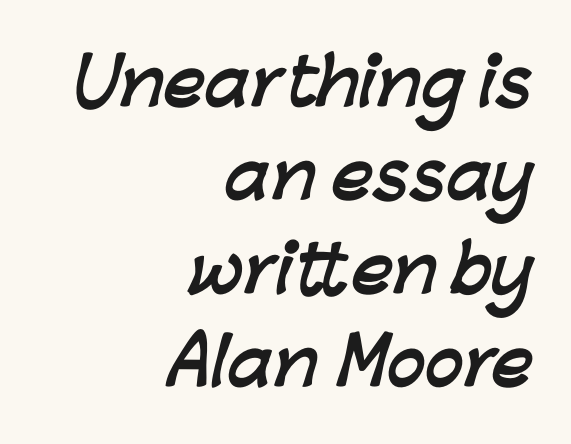
Q: Is the text bold? A: Yes.
Q: Is the typeface a serif or a sans-serif typeface? A: Sans-serif.
Q: Is the text underlined? A: No.
Q: How is the paragraph aligned? A: Right-aligned.
Q: Is the spacing between letters normal or unusually wide? A: Normal.
Q: Is the spacing between lines tight, normal or loose? A: Normal.
Q: Width (condensed, normal, or wide)? A: Normal.
Q: Stroke contrast? A: Low.
Q: x-height? A: Medium.
Q: Monospaced? A: No.
